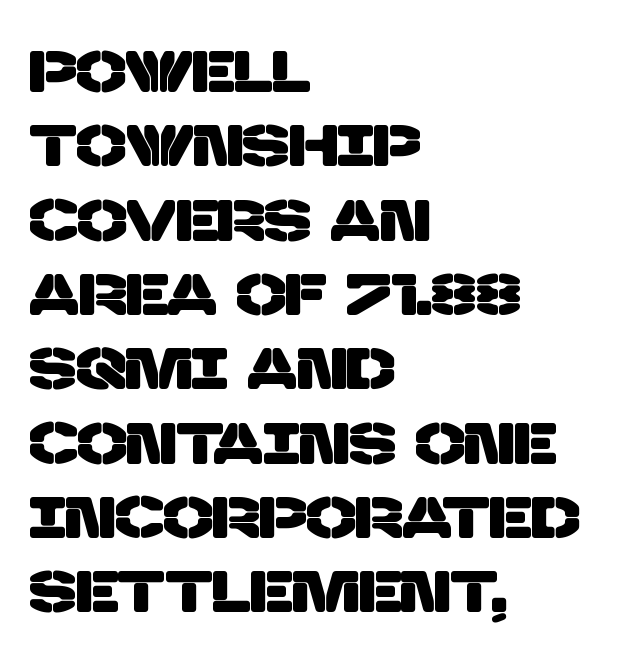
The image shows 59 px sans-serif type; set left-aligned, normal line spacing (1.26x), normal letter spacing, not underlined; low stroke contrast and a large x-height.
